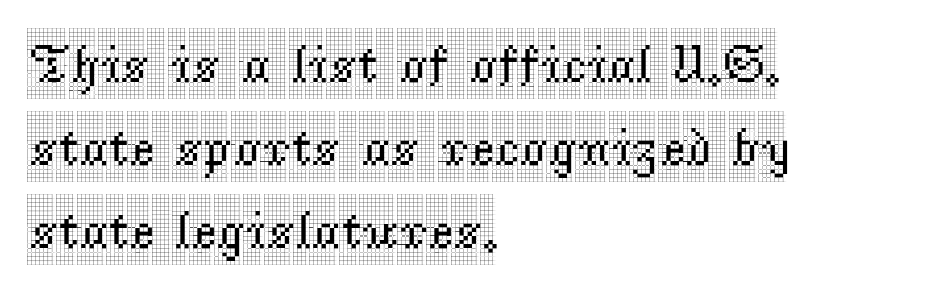
The image shows 54 px condensed serif type, upright; set left-aligned, normal line spacing (1.54x), normal letter spacing, not underlined; a large x-height.
